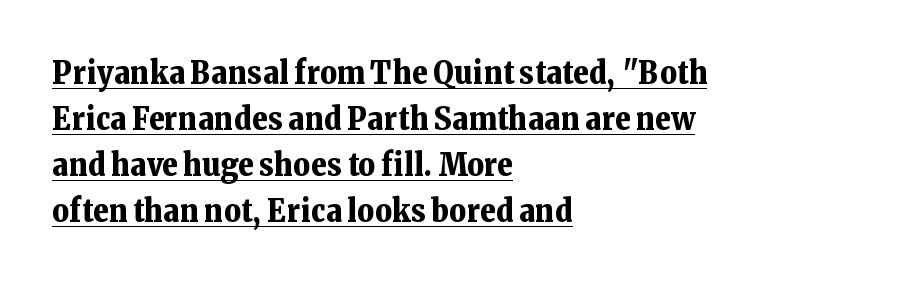
I'd call this a serif setting — the letters wear small feet. Students, observe: this is what conventionally led text looks like. In designer terms, the underline attribute is active on this setting. Short and long lines alike share a common starting point at left.
